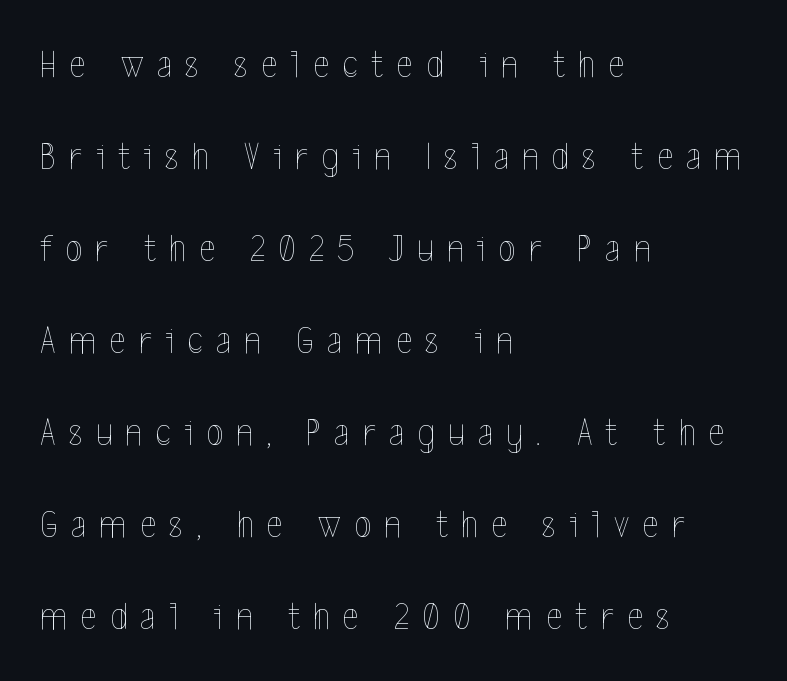
Q: Is the text bold? A: No.
Q: Is the text italic (slanted)? A: No, it is upright.
Q: Is the text underlined? A: No.
Q: How is the paragraph aligned? A: Left-aligned.
Q: Is the spacing between letters normal or unusually wide? A: Unusually wide.
Q: Is the spacing between lines tight, normal or loose? A: Loose.
Q: Width (condensed, normal, or wide)? A: Condensed.
Q: x-height? A: Medium.
Q: Monospaced? A: No.
